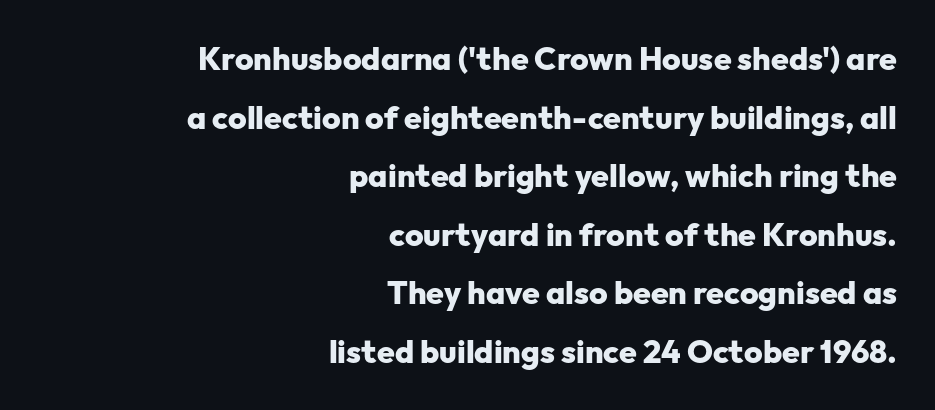
The image shows 32 px heavy sans-serif type, upright; set right-aligned, line spacing 1.83x, normal letter spacing, not underlined; low stroke contrast and a medium x-height.
